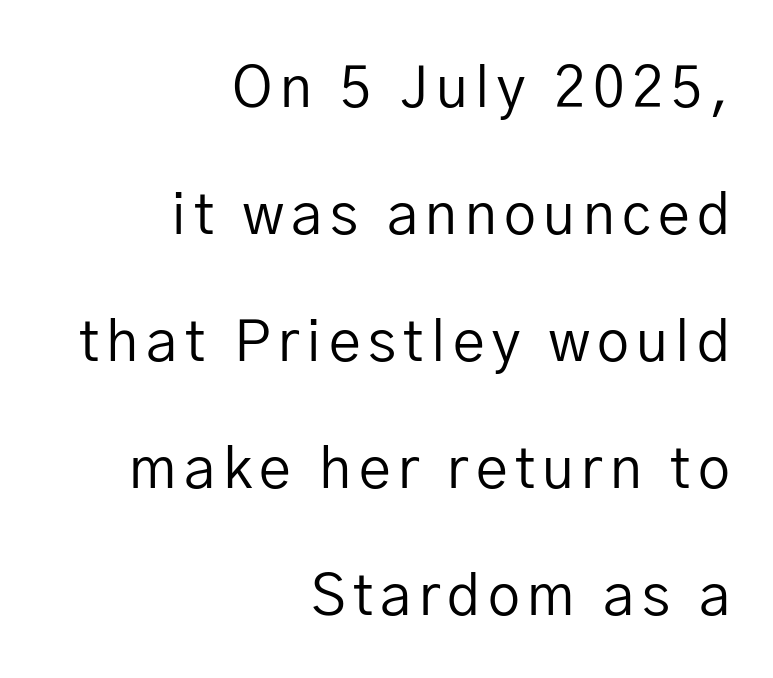
{"serif": "no", "italic": "no", "bold": "no", "weight": "regular", "width": "normal", "stroke_contrast": "low", "x_height": "medium", "monospaced": "no", "underline": "no", "align": "right", "line_spacing": "loose", "line_spacing_ratio": 2.23, "glyph_px": 57}
